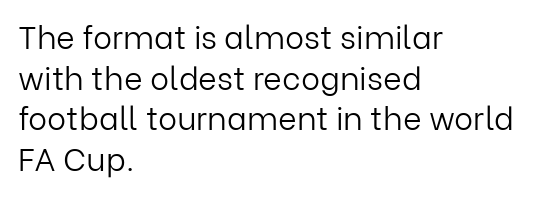
The image shows 32 px light sans-serif type, upright; set left-aligned, normal line spacing (1.27x), normal letter spacing, not underlined; low stroke contrast and a medium x-height.
